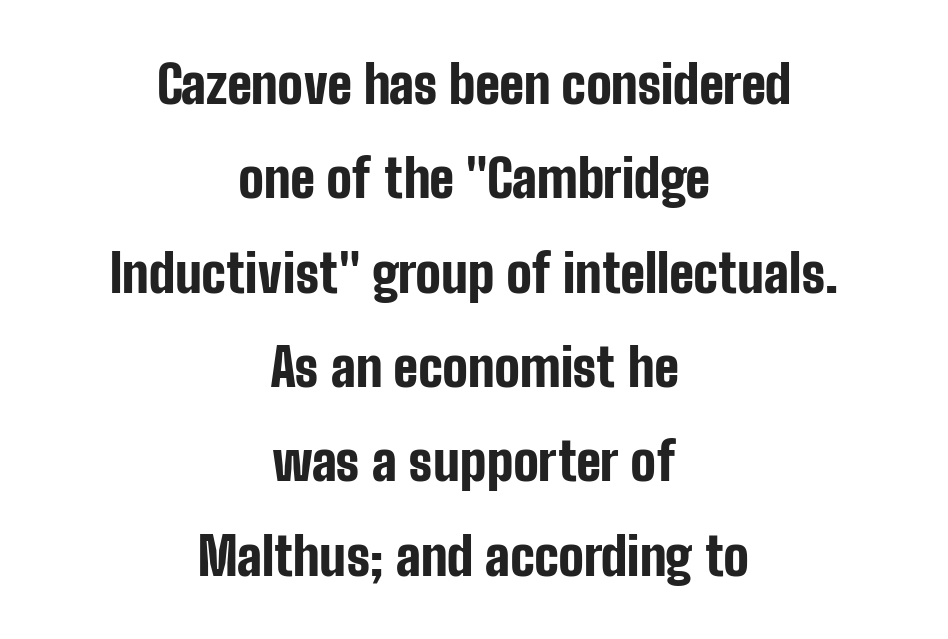
A full-strength bold gives these letters their thick strokes. The face used here is proportionally spaced, like ordinary book or web type. The typography opts for an upright posture over an oblique one. What stands out about the letter spacing? Nothing — it is the standard amount. Rule under the text: the space is simply empty. Is this a sans? Yes — the strokes have no serifs.
